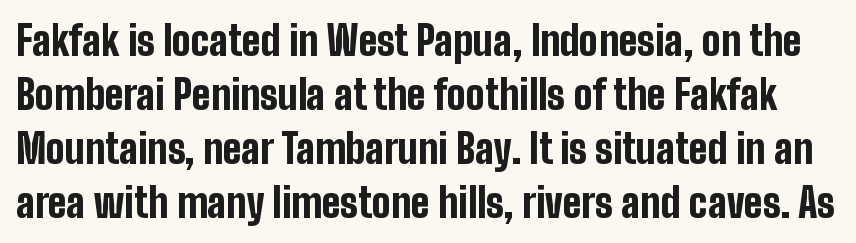
The strokes are fattened all the way to bold. Regarding leading, the lines here are spaced in the standard way. The face used here is a sans, in the tradition of grotesques and geometrics. This rendering features lettering with no underline.
